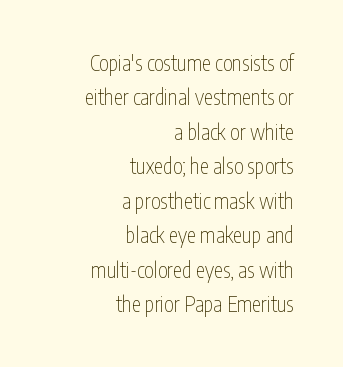
The letters stand upright; this is a roman face. Words appear dense and cohesive because spacing is normal. This is not heavy type; no bold has been used. Regarding leading, the lines here are spaced in the standard way.
